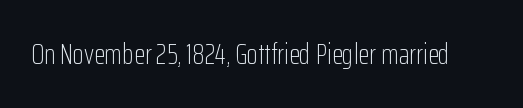
The image shows 29 px light, condensed sans-serif type, upright; set normal letter spacing, not underlined; low stroke contrast and a medium x-height.
